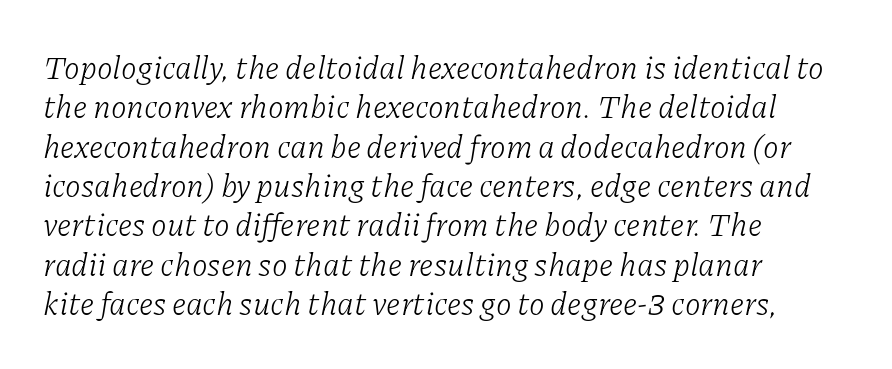
Q: Is the text bold? A: No.
Q: Is the text italic (slanted)? A: Yes, it leans right by about 11 degrees.
Q: Is the typeface a serif or a sans-serif typeface? A: Serif.
Q: Is the text underlined? A: No.
Q: How is the paragraph aligned? A: Left-aligned.
Q: Is the spacing between letters normal or unusually wide? A: Normal.
Q: Width (condensed, normal, or wide)? A: Normal.
Q: Stroke contrast? A: Low.
Q: x-height? A: Medium.
Q: Monospaced? A: No.
